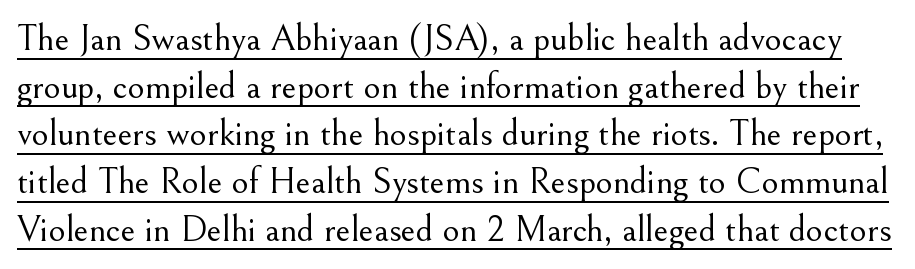
{"serif": "yes", "italic": "no", "bold": "no", "weight": "light", "width": "normal", "stroke_contrast": "medium", "x_height": "small", "monospaced": "no", "underline": "yes", "line_spacing": "normal", "line_spacing_ratio": 1.29, "letter_spacing": "normal", "letter_spacing_em": 0.0, "glyph_px": 37}
